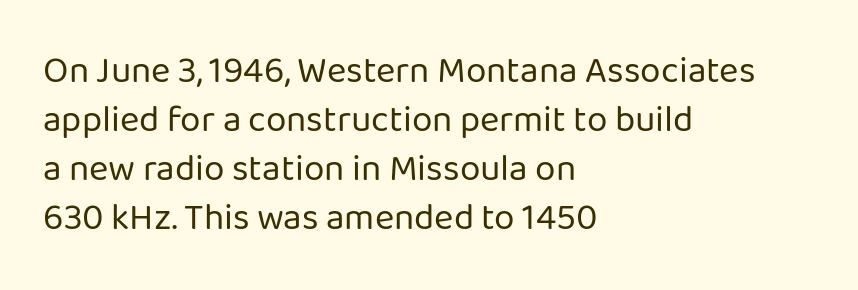
{"serif": "no", "italic": "no", "bold": "no", "weight": "regular", "width": "normal", "stroke_contrast": "low", "x_height": "medium", "monospaced": "no", "underline": "no", "align": "left", "line_spacing": "normal", "line_spacing_ratio": 1.32, "letter_spacing": "normal", "letter_spacing_em": 0.0, "glyph_px": 37}
